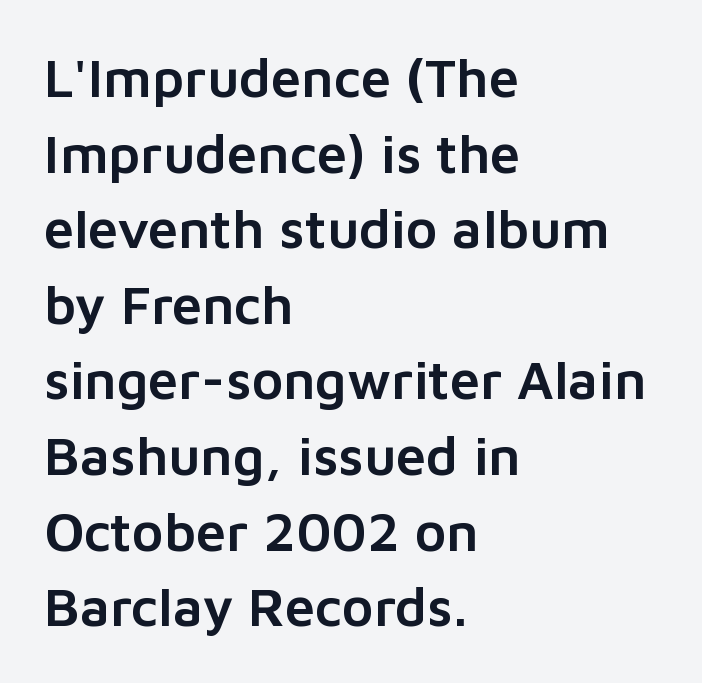
Q: Is the text italic (slanted)? A: No, it is upright.
Q: Is the typeface a serif or a sans-serif typeface? A: Sans-serif.
Q: Is the text underlined? A: No.
Q: How is the paragraph aligned? A: Left-aligned.
Q: Is the spacing between letters normal or unusually wide? A: Normal.
Q: Is the spacing between lines tight, normal or loose? A: Normal.
Q: Width (condensed, normal, or wide)? A: Normal.
Q: Stroke contrast? A: Low.
Q: x-height? A: Medium.
Q: Monospaced? A: No.
